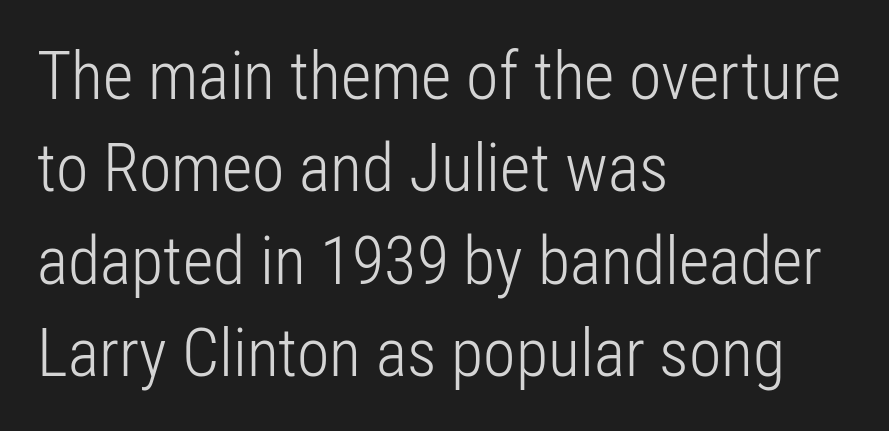
Grotesque or geometric, the face here clearly has no serifs. Do the letters lean? They stand straight. Summary of vertical rhythm: regular, with standard interline spacing. Varying glyph widths throughout — classic text-font behaviour.
